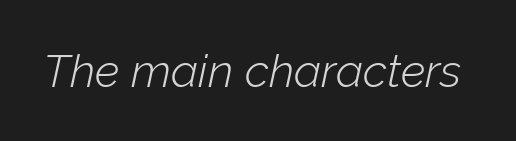
Compared with typical body copy, the letter spacing here is the same. The characters are drawn with everyday or finer stroke widths. This rendering features lettering with no underline. Proportional: the letters do not fall into vertical columns. Yep, that's italic — everything's leaning.
